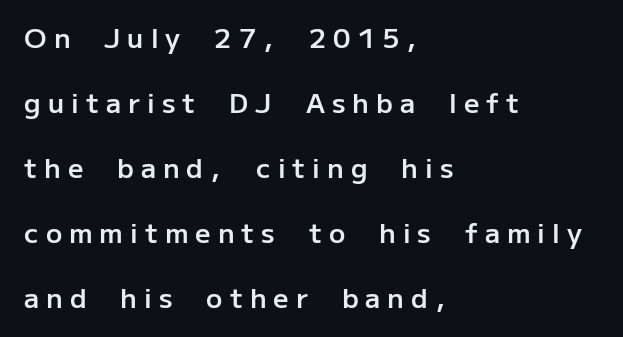
Q: Is the text bold? A: Semi-bold.
Q: Is the text italic (slanted)? A: No, it is upright.
Q: Is the text underlined? A: No.
Q: How is the paragraph aligned? A: Left-aligned.
Q: Is the spacing between letters normal or unusually wide? A: Unusually wide.
Q: Is the spacing between lines tight, normal or loose? A: Loose.
